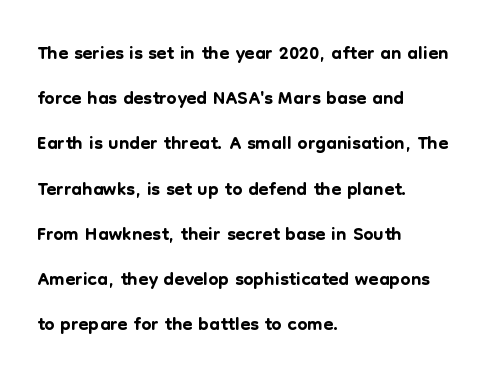
The image shows 29 px sans-serif type, upright; set left-aligned, normal line spacing (1.56x), normal letter spacing, not underlined; low stroke contrast and a medium x-height.
